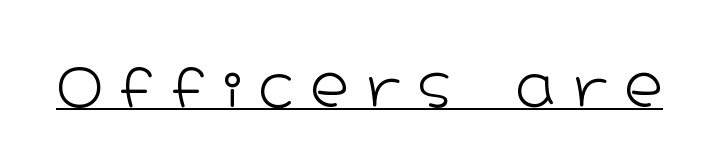
Q: Is the text bold? A: No.
Q: Is the text italic (slanted)? A: No, it is upright.
Q: Is the typeface a serif or a sans-serif typeface? A: Sans-serif.
Q: Is the text underlined? A: Yes.
Q: Is the spacing between letters normal or unusually wide? A: Unusually wide.
Q: Width (condensed, normal, or wide)? A: Wide.
Q: Stroke contrast? A: Low.
Q: x-height? A: Medium.
Q: Monospaced? A: No.
